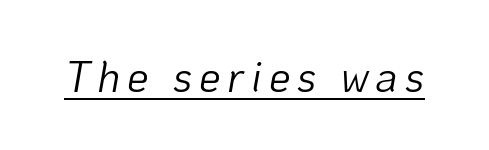
Stroke mass is kept to a normal reading level or below. Underlining? Definitely there. Is the type slanted? Yes — the strokes lean at a clear angle. Each letter keeps its own natural width here, so spacing adapts to shape.
